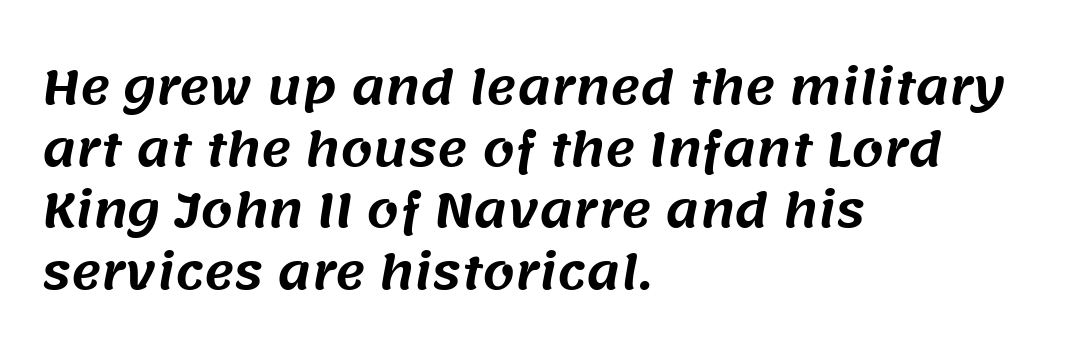
The image shows 46 px sans-serif type; set left-aligned, normal line spacing (1.34x), normal letter spacing, not underlined; medium stroke contrast and a large x-height.
